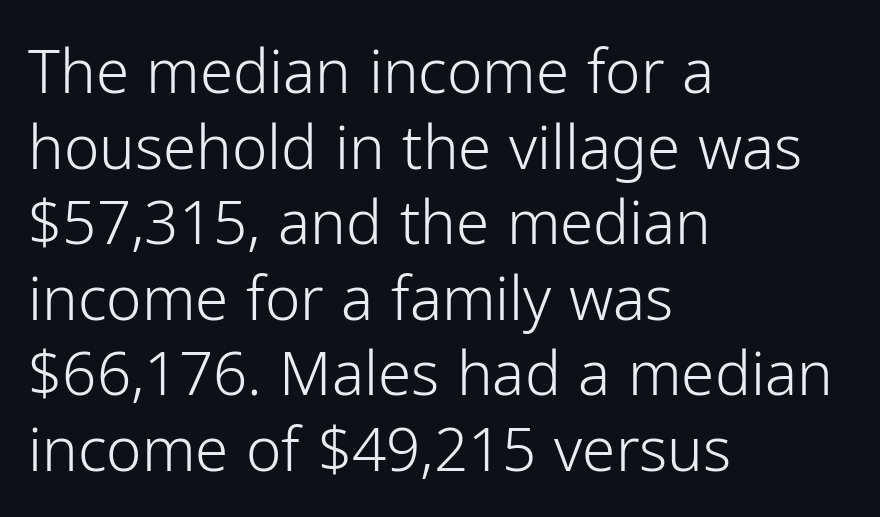
{"serif": "no", "italic": "no", "bold": "no", "weight": "light", "width": "normal", "stroke_contrast": "low", "x_height": "medium", "monospaced": "no", "underline": "no", "align": "left", "line_spacing": "normal", "line_spacing_ratio": 1.26, "letter_spacing": "normal", "letter_spacing_em": 0.0, "glyph_px": 60}
